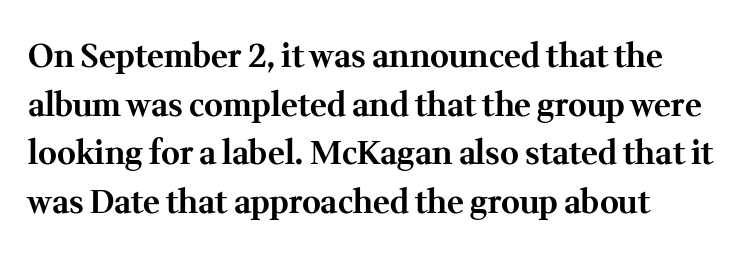
{"serif": "yes", "italic": "no", "bold": "yes", "weight": "bold", "width": "normal", "stroke_contrast": "medium", "x_height": "medium", "monospaced": "no", "underline": "no", "line_spacing": "normal", "line_spacing_ratio": 1.52, "letter_spacing": "normal", "letter_spacing_em": 0.0, "glyph_px": 32}
